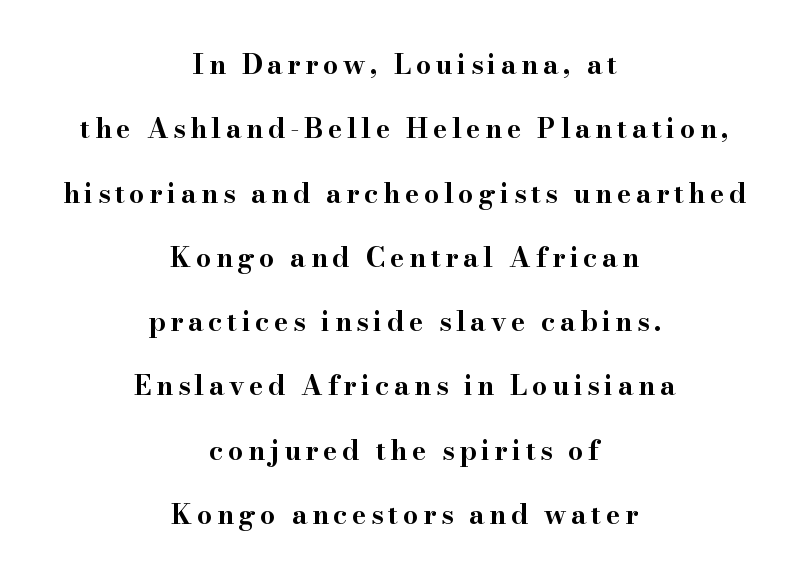
Q: Is the text bold? A: Yes.
Q: Is the text italic (slanted)? A: No, it is upright.
Q: Is the text underlined? A: No.
Q: How is the paragraph aligned? A: Centered.
Q: Is the spacing between lines tight, normal or loose? A: Loose.
